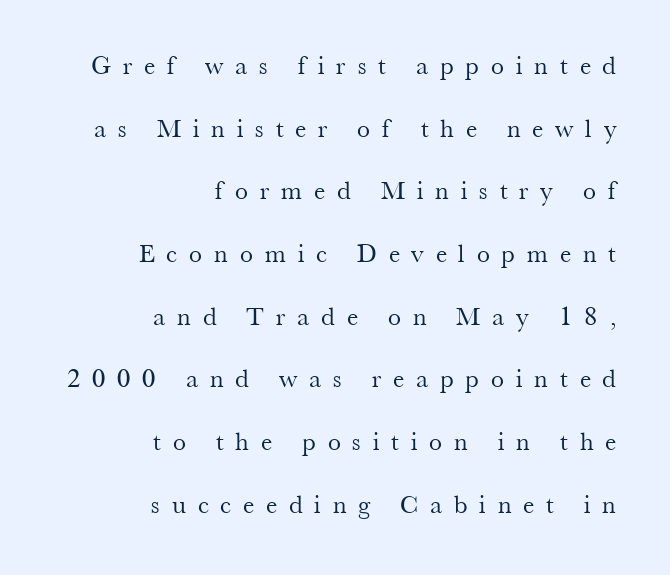
{"italic": "no", "bold": "no", "underline": "no", "align": "right", "line_spacing": "loose", "line_spacing_ratio": 2.41, "letter_spacing": "wide", "letter_spacing_em": 0.46, "glyph_px": 26}
